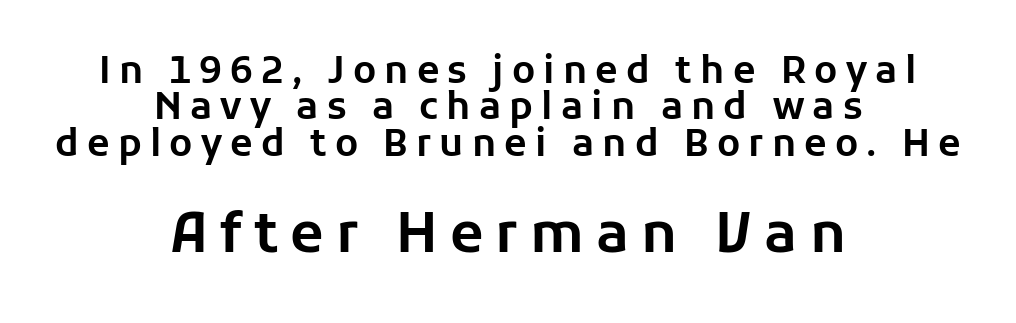
Q: Is the text italic (slanted)? A: No, it is upright.
Q: Is the typeface a serif or a sans-serif typeface? A: Sans-serif.
Q: Is the text underlined? A: No.
Q: How is the paragraph aligned? A: Centered.
Q: Is the spacing between letters normal or unusually wide? A: Unusually wide.
Q: Is the spacing between lines tight, normal or loose? A: Tight.
Q: Which block of text is set in a larger size, the first (top) or the second (bottom)? A: The second (bottom) one.
Q: Width (condensed, normal, or wide)? A: Normal.
Q: Stroke contrast? A: Low.
Q: x-height? A: Medium.
Q: Monospaced? A: No.
